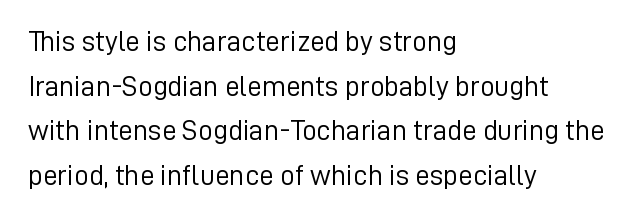
Words float on clear page, feet unadorned. If you drew a line through each stem, it would be perfectly vertical. Varying glyph widths throughout — classic text-font behaviour. The passage shown is not bold in any degree.
